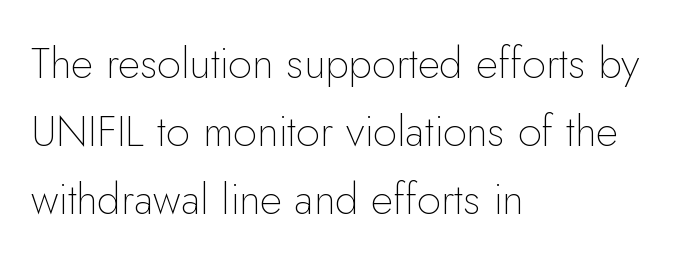
Q: Is the text bold? A: No.
Q: Is the text italic (slanted)? A: No, it is upright.
Q: Is the typeface a serif or a sans-serif typeface? A: Sans-serif.
Q: Is the text underlined? A: No.
Q: How is the paragraph aligned? A: Left-aligned.
Q: Is the spacing between letters normal or unusually wide? A: Normal.
Q: Is the spacing between lines tight, normal or loose? A: Normal.
Q: Width (condensed, normal, or wide)? A: Normal.
Q: Stroke contrast? A: Low.
Q: x-height? A: Small.
Q: Monospaced? A: No.
